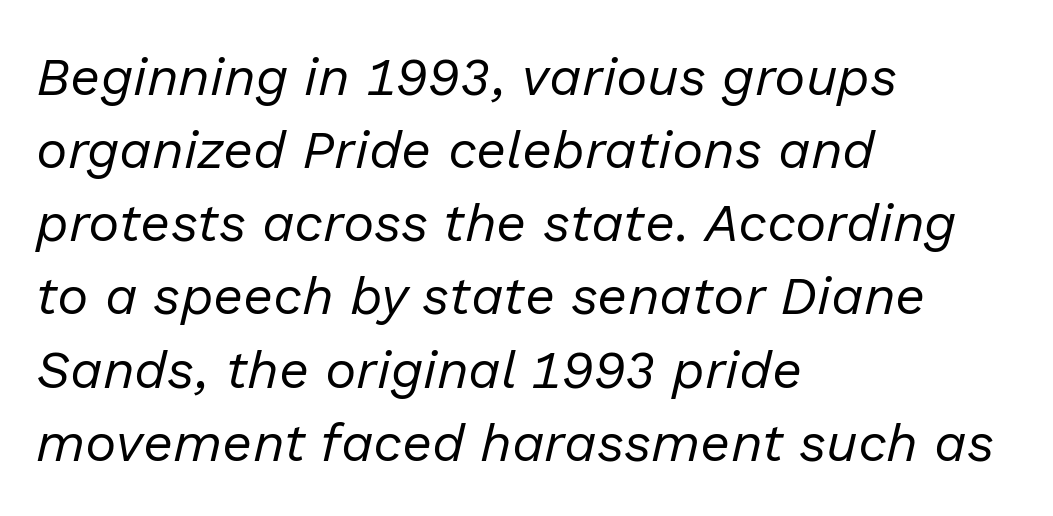
{"italic": "yes", "lean": "right", "slant_degrees": 13, "bold": "no", "weight": "regular", "width": "normal", "stroke_contrast": "low", "x_height": "medium", "monospaced": "no", "underline": "no", "align": "left", "line_spacing": "normal", "line_spacing_ratio": 1.38, "letter_spacing": "normal", "letter_spacing_em": 0.0, "glyph_px": 53}
